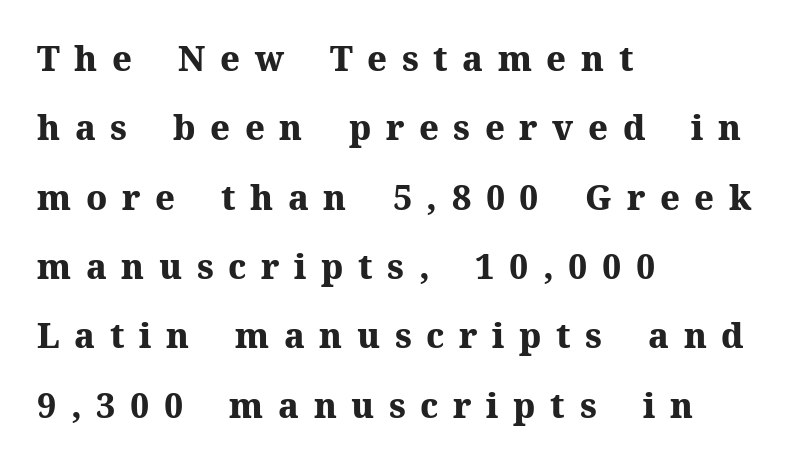
{"serif": "yes", "italic": "no", "bold": "yes", "weight": "heavy", "width": "normal", "stroke_contrast": "medium", "x_height": "medium", "monospaced": "no", "underline": "no", "align": "left", "line_spacing": "loose", "line_spacing_ratio": 2.04, "letter_spacing": "wide", "letter_spacing_em": 0.43, "glyph_px": 34}
